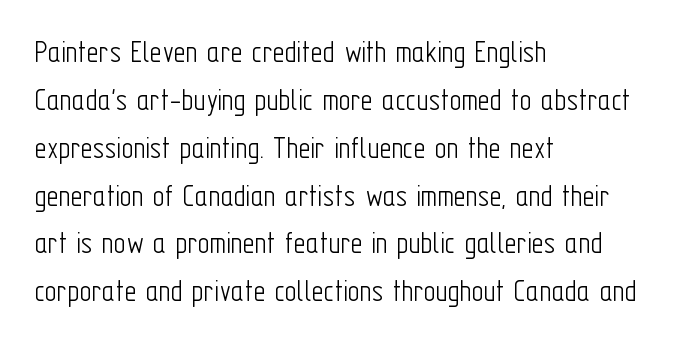
The image shows 33 px light, condensed sans-serif type, upright; set left-aligned, normal line spacing (1.45x), normal letter spacing, not underlined; low stroke contrast and a medium x-height.
